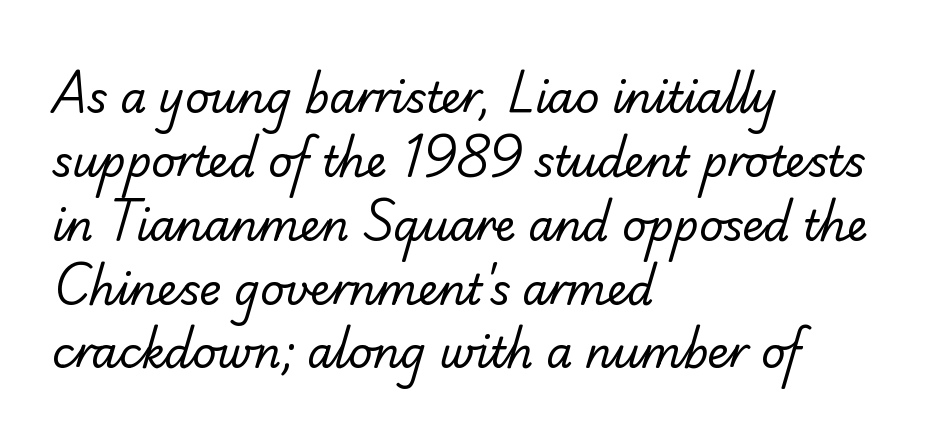
Horizontal alignment here is leftward, the default for most running prose. Spacing between characters is what you'd get straight out of the box. Weight: regular or lighter. Do the characters align in a grid? No, the font is proportional. The glyphs in this specimen are sans serif. No word sits above an underline.
